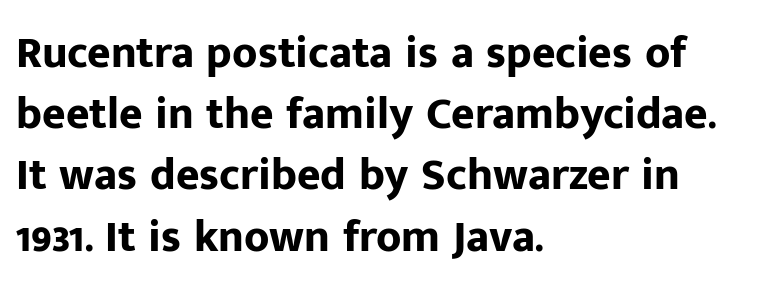
The image shows 45 px bold sans-serif type, upright; set left-aligned, normal line spacing (1.36x), normal letter spacing, not underlined; low stroke contrast and a medium x-height.
